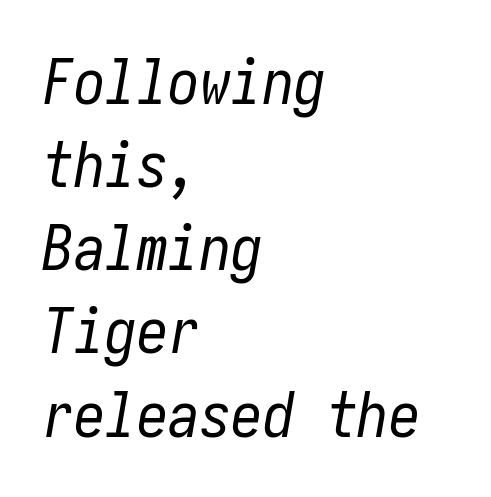
Type without underlining. Heft: none added — not bold. The face used here is rendered with its standard letterfit. Honestly, the row spacing looks completely unremarkable. Looking at the ascenders, they clearly lean.
